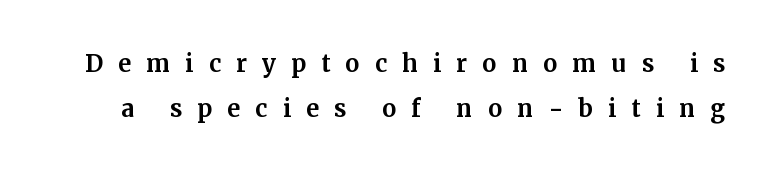
Q: Is the text italic (slanted)? A: No, it is upright.
Q: Is the typeface a serif or a sans-serif typeface? A: Serif.
Q: Is the text underlined? A: No.
Q: Is the spacing between letters normal or unusually wide? A: Unusually wide.
Q: Is the spacing between lines tight, normal or loose? A: Normal.
Q: Width (condensed, normal, or wide)? A: Normal.
Q: Stroke contrast? A: Medium.
Q: x-height? A: Medium.
Q: Monospaced? A: No.
